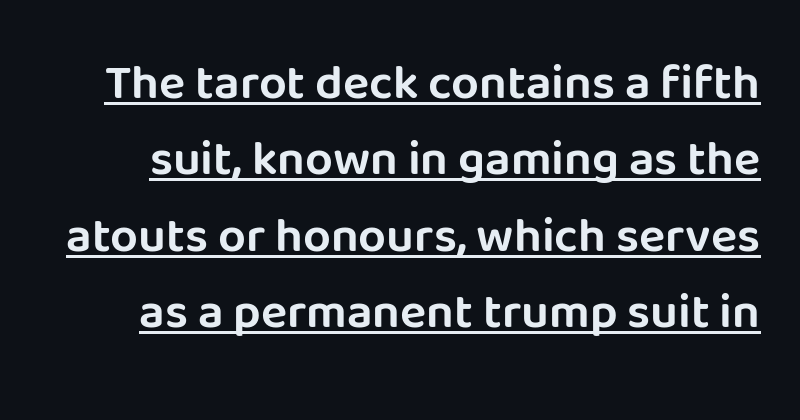
The image shows 49 px sans-serif type, upright; set normal line spacing (1.56x), normal letter spacing, underlined; low stroke contrast and a large x-height.
